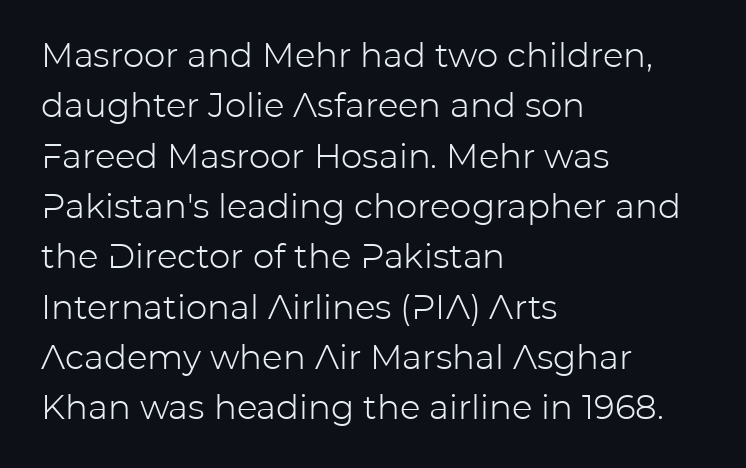
{"serif": "no", "italic": "no", "bold": "no", "weight": "light", "width": "normal", "stroke_contrast": "low", "x_height": "medium", "monospaced": "no", "underline": "no", "align": "left", "line_spacing": "normal", "line_spacing_ratio": 1.48, "letter_spacing": "normal", "letter_spacing_em": 0.0, "glyph_px": 34}
